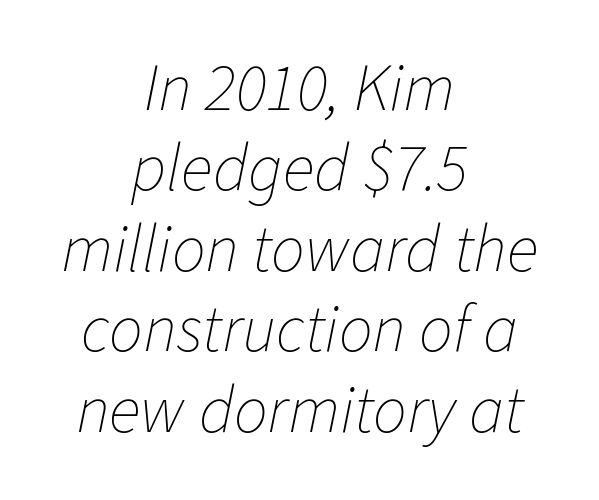
{"italic": "yes", "lean": "right", "slant_degrees": 11, "bold": "no", "weight": "thin", "width": "normal", "stroke_contrast": "low", "x_height": "medium", "monospaced": "no", "underline": "no", "align": "center", "line_spacing_ratio": 1.2, "letter_spacing": "normal", "letter_spacing_em": 0.0, "glyph_px": 67}
